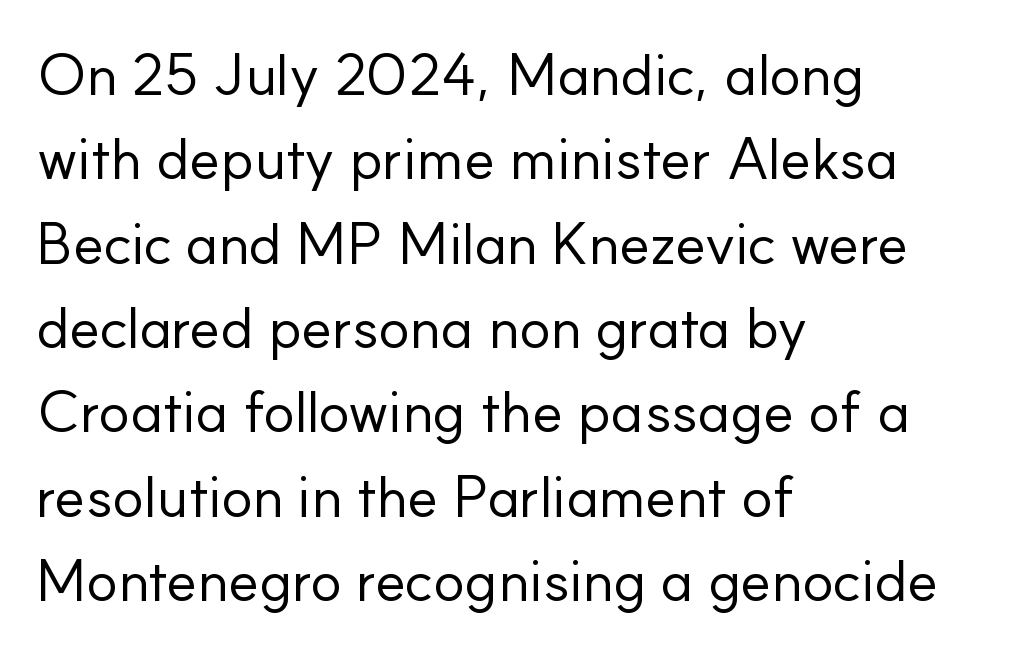
Do the characters align in a grid? No, the font is proportional. Typeset ragged right — the left edge is the straight one. Interline gaps are of average width in this sample. No italicization has been applied; the sample stays upright. Nothing unusual about the tracking: characters are spaced as the font intends.
